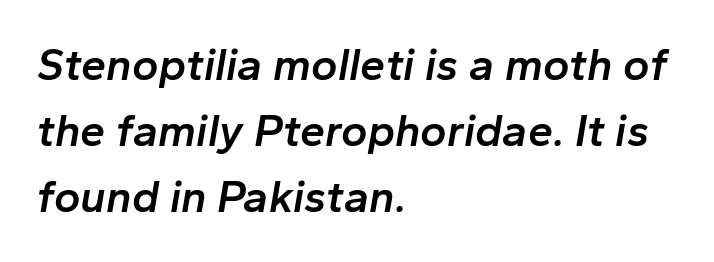
{"italic": "yes", "lean": "right", "slant_degrees": 10, "bold": "semi", "weight": "semibold", "width": "normal", "stroke_contrast": "low", "x_height": "medium", "monospaced": "no", "underline": "no", "align": "left", "line_spacing": "normal", "line_spacing_ratio": 1.47, "letter_spacing": "normal", "letter_spacing_em": 0.0, "glyph_px": 45}
